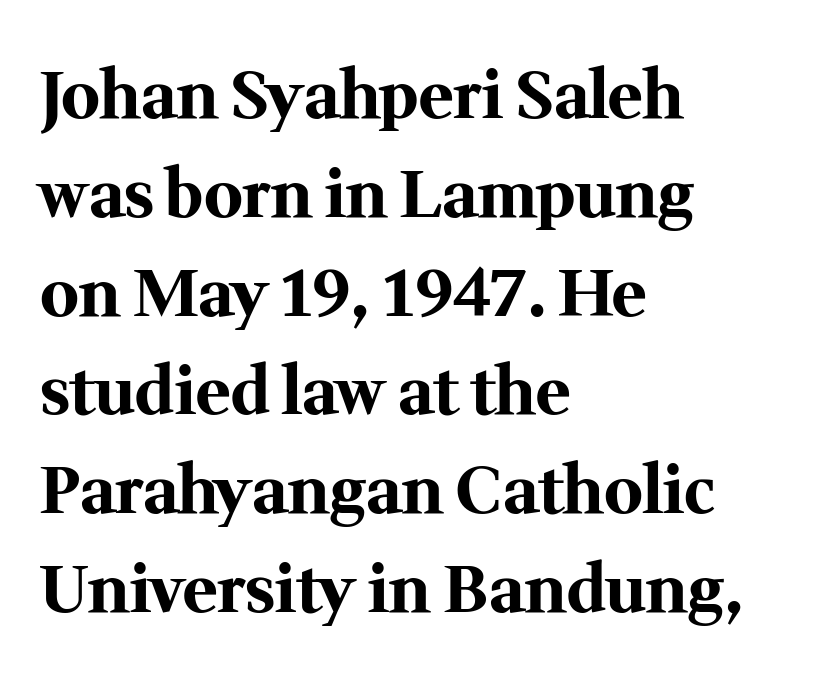
Q: Is the text bold? A: Yes.
Q: Is the text italic (slanted)? A: No, it is upright.
Q: Is the typeface a serif or a sans-serif typeface? A: Serif.
Q: Is the text underlined? A: No.
Q: How is the paragraph aligned? A: Left-aligned.
Q: Is the spacing between letters normal or unusually wide? A: Normal.
Q: Is the spacing between lines tight, normal or loose? A: Normal.
Q: Width (condensed, normal, or wide)? A: Normal.
Q: Stroke contrast? A: Medium.
Q: x-height? A: Medium.
Q: Monospaced? A: No.
